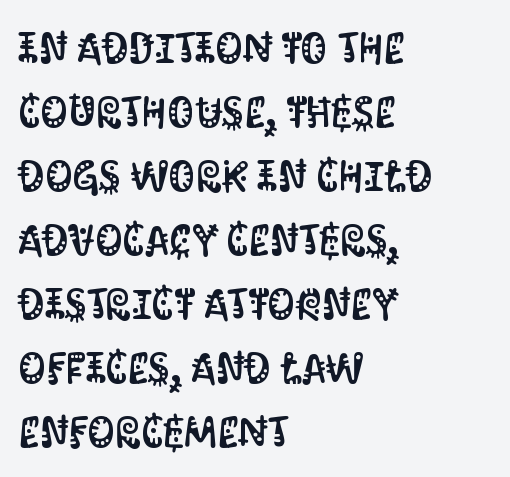
The image shows 43 px condensed sans-serif type, upright; set left-aligned, normal line spacing (1.49x), normal letter spacing, not underlined; medium stroke contrast and a large x-height.
